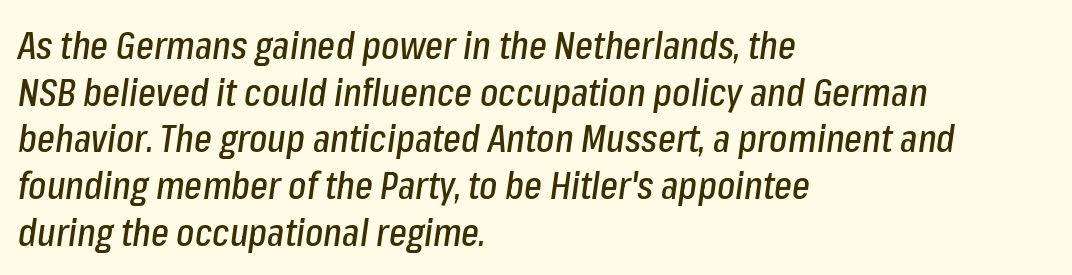
{"italic": "yes", "lean": "right", "slant_degrees": 8, "width": "condensed", "stroke_contrast": "low", "x_height": "medium", "monospaced": "no", "underline": "no", "align": "left", "line_spacing_ratio": 1.23, "letter_spacing": "normal", "letter_spacing_em": 0.0, "glyph_px": 38}
